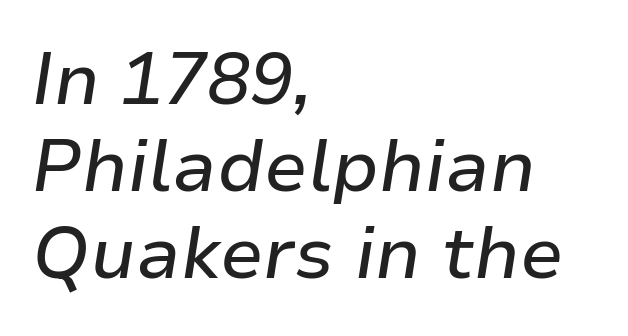
Casual observation: everything's shoved over to the left. Type without underlining. Rendered with sloped, italic letterforms. The face used here is proportionally spaced, like ordinary book or web type. Inter-character spacing is left at the font's built-in metrics.
